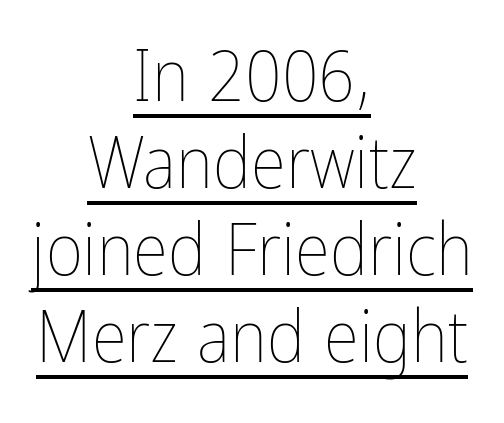
{"italic": "no", "bold": "no", "weight": "thin", "width": "condensed", "stroke_contrast": "low", "x_height": "medium", "monospaced": "no", "underline": "yes", "align": "center", "line_spacing_ratio": 1.21, "letter_spacing": "normal", "letter_spacing_em": 0.0, "glyph_px": 72}
